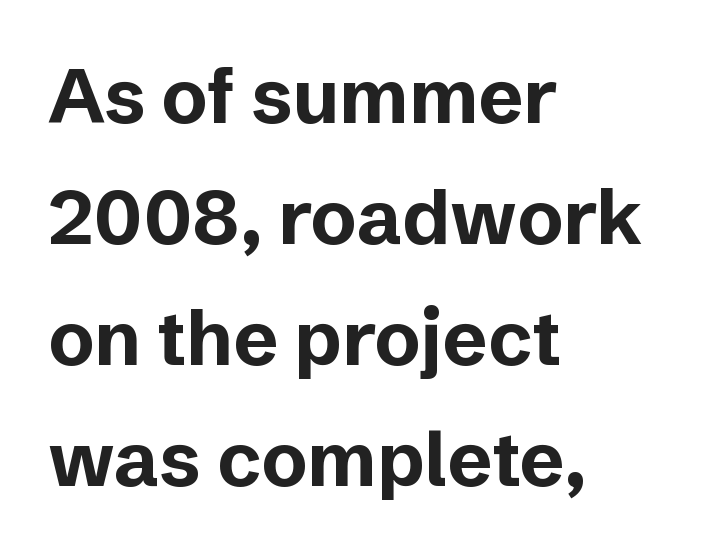
Letterform terminals end flat and unadorned throughout the passage. Nope, not italic — everything's standing straight. The rendering uses a moderate line-height, typical for paragraphs. Compared with an ordinary text face, these strokes are far heavier — a full bold. The letters advance in unequal steps, a hallmark of proportional type.
